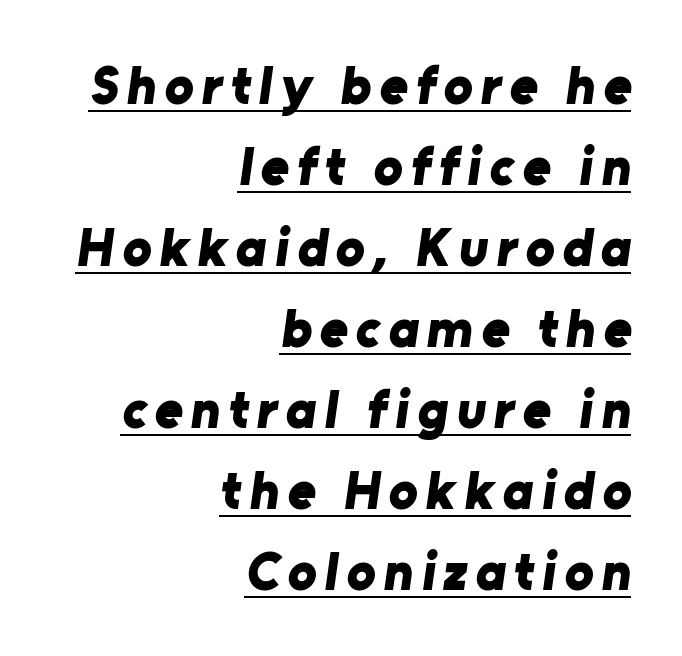
Caption: multi-line text, flush right, ragged left. Has an underline been added? It has. Thick stems and heavy bowls — unmistakably bold. This sample uses a sans-serif face. Character widths vary here, with narrow letters taking less room than wide ones.
